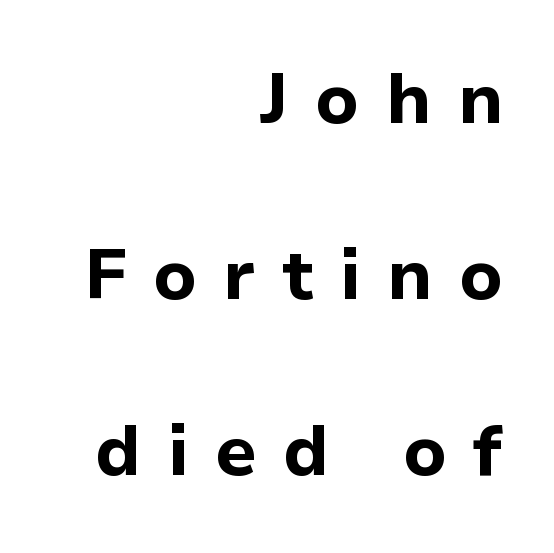
Do the characters align in a grid? No, the font is proportional. Line ends are locked; line starts wander. Every letter is thick-stroked: bold, no question. Substantial extra tracking has been applied to these lines. Regarding leading, the lines here are spaced well apart.
